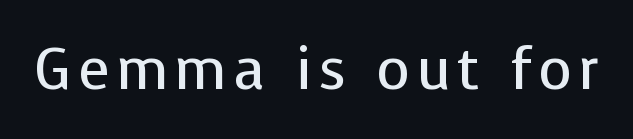
Q: Is the text bold? A: No.
Q: Is the text italic (slanted)? A: No, it is upright.
Q: Is the typeface a serif or a sans-serif typeface? A: Sans-serif.
Q: Is the text underlined? A: No.
Q: Width (condensed, normal, or wide)? A: Normal.
Q: Stroke contrast? A: Low.
Q: x-height? A: Medium.
Q: Monospaced? A: No.
